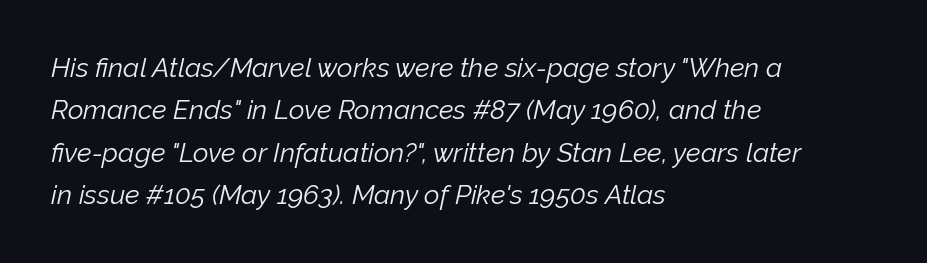
Q: Is the text bold? A: No.
Q: Is the text italic (slanted)? A: Yes, it leans right by about 12 degrees.
Q: Is the text underlined? A: No.
Q: How is the paragraph aligned? A: Left-aligned.
Q: Is the spacing between letters normal or unusually wide? A: Normal.
Q: Is the spacing between lines tight, normal or loose? A: Normal.
